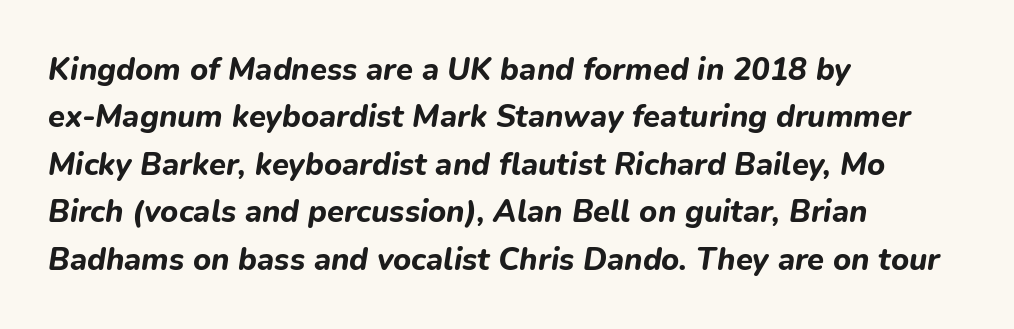
The image shows 31 px bold type, italic (leaning right); set left-aligned, normal line spacing (1.53x), normal letter spacing, not underlined; low stroke contrast and a medium x-height.
